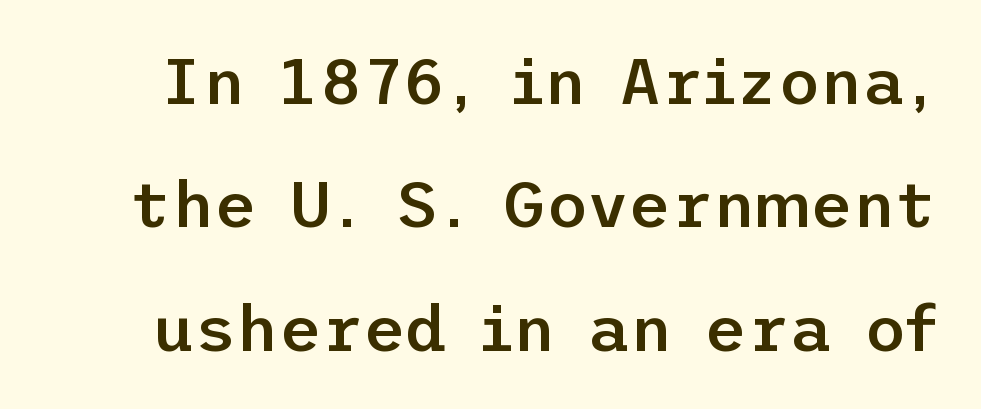
The image shows 65 px semibold sans-serif type, upright; set loose line spacing (1.9x), normal letter spacing, not underlined; low stroke contrast and a medium x-height.
